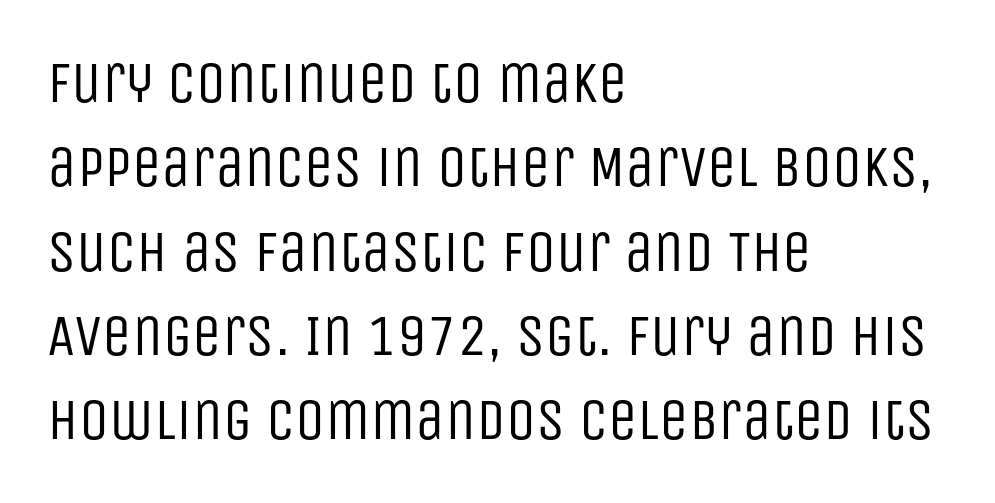
Q: Is the text bold? A: No.
Q: Is the text italic (slanted)? A: No, it is upright.
Q: Is the typeface a serif or a sans-serif typeface? A: Sans-serif.
Q: Is the text underlined? A: No.
Q: How is the paragraph aligned? A: Left-aligned.
Q: Is the spacing between letters normal or unusually wide? A: Normal.
Q: Is the spacing between lines tight, normal or loose? A: Normal.
Q: Width (condensed, normal, or wide)? A: Condensed.
Q: Stroke contrast? A: Low.
Q: x-height? A: Large.
Q: Monospaced? A: No.
